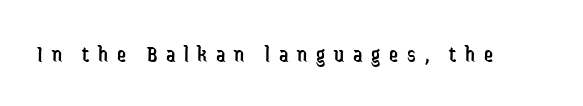
The image shows 23 px text type, upright; set unusually wide letter spacing (+0.38 em), not underlined.
